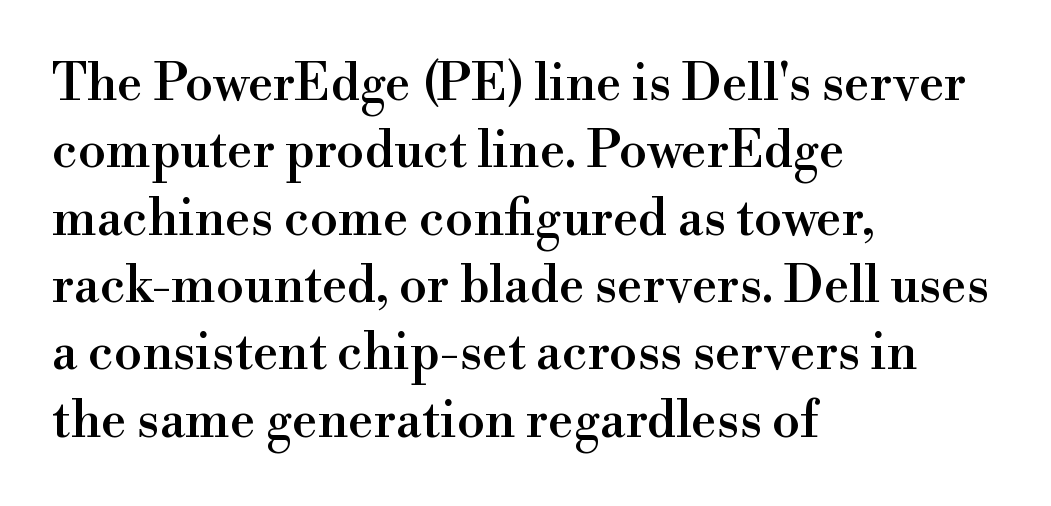
The image shows 51 px serif type, upright; set left-aligned, normal line spacing (1.32x), normal letter spacing, not underlined; high stroke contrast and a small x-height.
